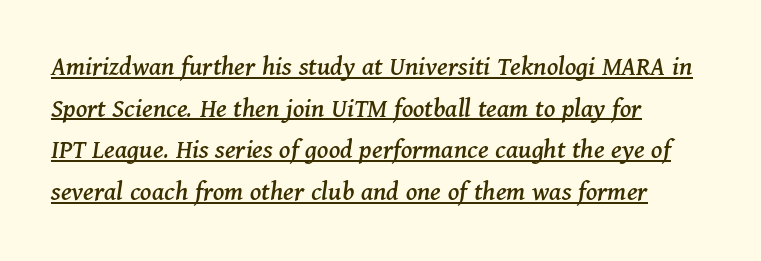
The image shows 28 px serif type, italic (leaning right); set left-aligned, normal line spacing (1.49x), normal letter spacing, underlined; medium stroke contrast and a medium x-height.
